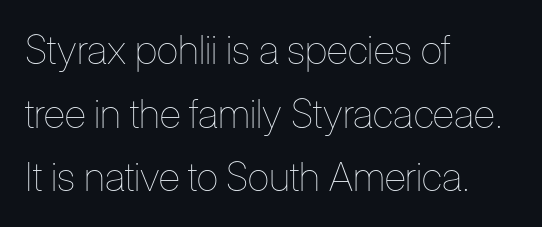
Only glyphs here, with clear space below each row. You could not count columns in this text — the font is proportionally spaced. Each line starts at the same left margin while the right side varies. Horizontal bands of white between lines are of average thickness. Quick note: not italic, upright.
